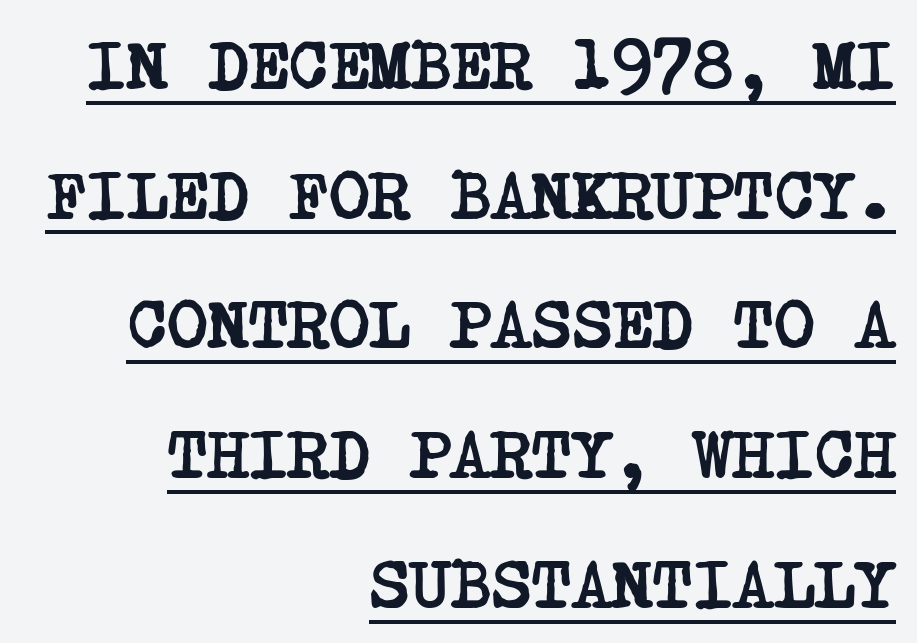
Short and long lines alike share a common ending point at right. These words are printed bold, with thick strokes throughout. Underline: present. The passage shown has conventional tracking throughout. The passage shown is typeset with a serif family.
